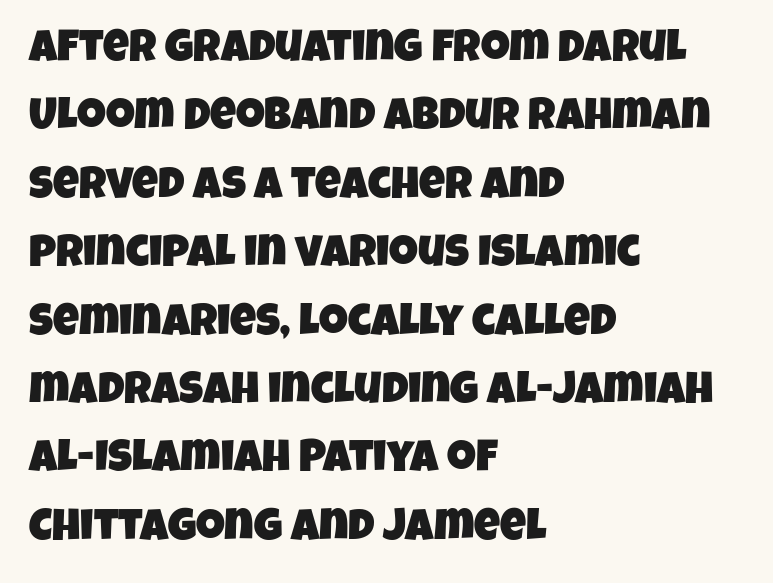
Q: Is the typeface a serif or a sans-serif typeface? A: Sans-serif.
Q: Is the text underlined? A: No.
Q: How is the paragraph aligned? A: Left-aligned.
Q: Is the spacing between letters normal or unusually wide? A: Normal.
Q: Is the spacing between lines tight, normal or loose? A: Normal.
Q: Width (condensed, normal, or wide)? A: Condensed.
Q: Stroke contrast? A: Low.
Q: x-height? A: Large.
Q: Monospaced? A: No.
